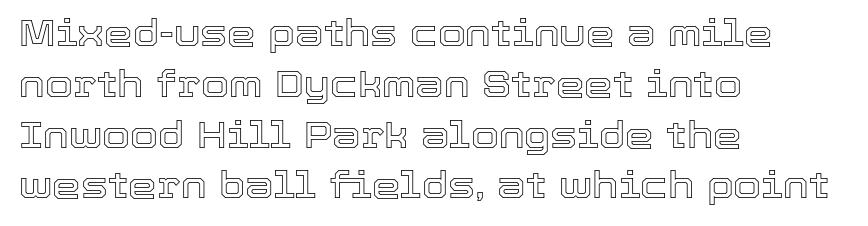
The image shows 36 px text type, upright; set left-aligned, normal line spacing (1.41x), normal letter spacing, not underlined; a medium x-height.
